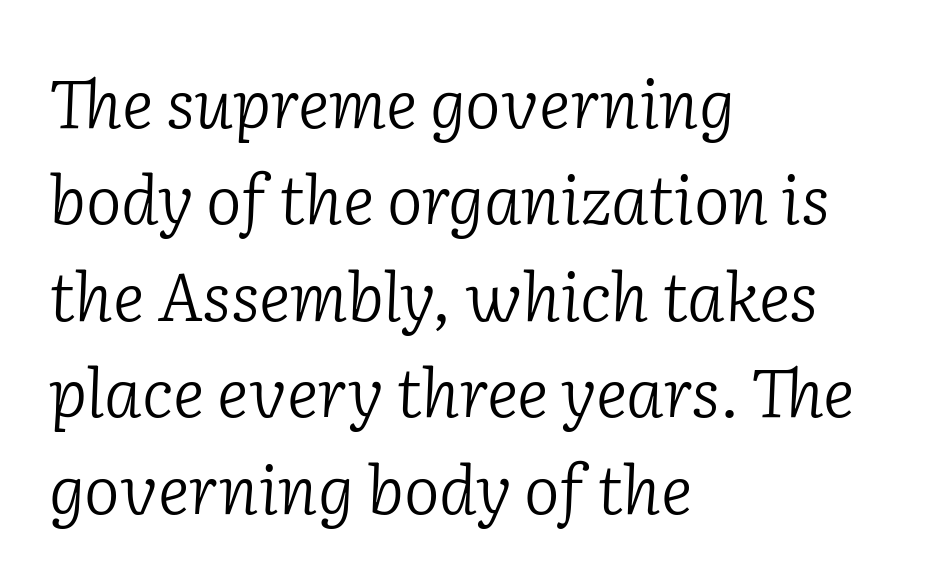
This rendering uses left alignment, leaving the right contour irregular. Spacing verdict: proportional, widths tailored to each character. The typesetting does not lean heavy: it is not bold. Every character sits at an angle, as italics do. The vertical gap from one line to the next is medium.
